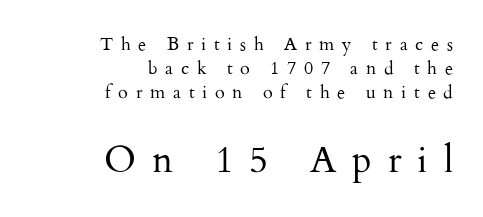
Think of a printed novel: that variable character pitch is what you see here. Tracking here is generous; glyphs stand well apart from one another. The cut favours lightness, reaching ordinary text weight at its darkest. The lettering holds an erect, upright posture throughout. Size contrast runs from small at the top to large at the bottom.
